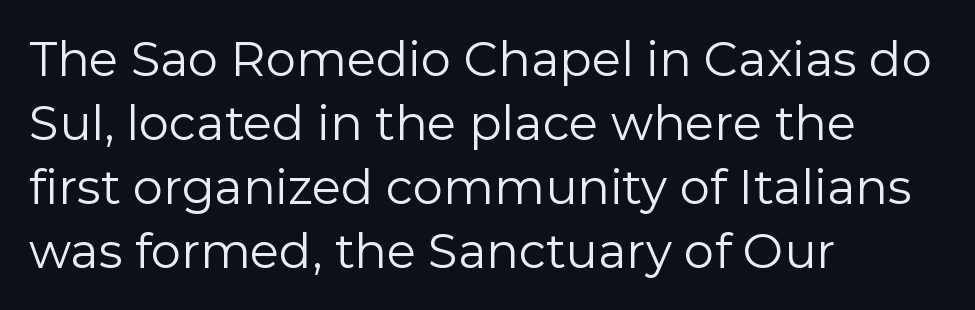
The image shows 48 px regular-weight sans-serif type, upright; set left-aligned, normal line spacing (1.33x), normal letter spacing, not underlined; low stroke contrast and a medium x-height.
